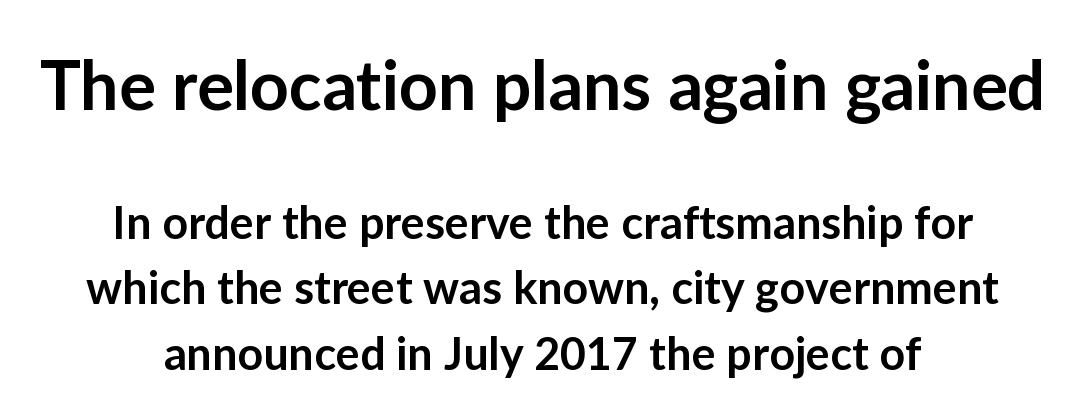
{"serif": "no", "italic": "no", "bold": "semi", "weight": "semibold", "width": "normal", "stroke_contrast": "low", "x_height": "medium", "monospaced": "no", "underline": "no", "align": "center", "line_spacing": "normal", "line_spacing_ratio": 1.46, "letter_spacing": "normal", "letter_spacing_em": 0.0, "larger_block": "first", "size_ratio": 1.51, "glyph_px": 68}
